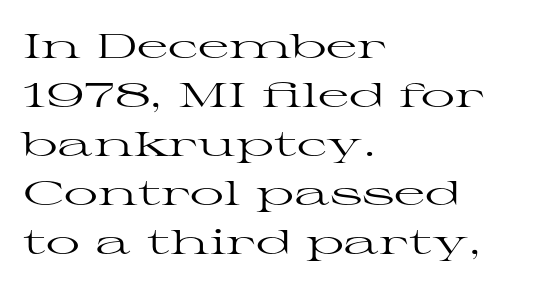
Q: Is the text bold? A: No.
Q: Is the text italic (slanted)? A: No, it is upright.
Q: Is the typeface a serif or a sans-serif typeface? A: Serif.
Q: Is the text underlined? A: No.
Q: How is the paragraph aligned? A: Left-aligned.
Q: Is the spacing between letters normal or unusually wide? A: Normal.
Q: Is the spacing between lines tight, normal or loose? A: Normal.
Q: Width (condensed, normal, or wide)? A: Wide.
Q: Stroke contrast? A: High.
Q: x-height? A: Medium.
Q: Monospaced? A: No.
